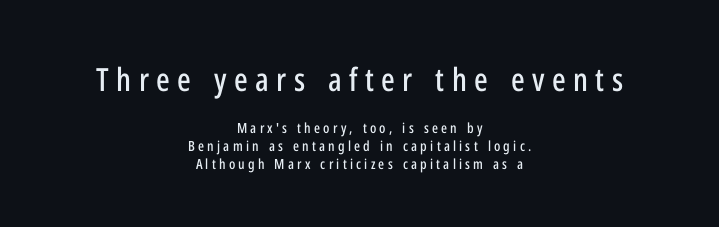
{"serif": "no", "italic": "no", "width": "condensed", "stroke_contrast": "low", "x_height": "medium", "monospaced": "no", "underline": "no", "align": "center", "line_spacing": "normal", "line_spacing_ratio": 1.27, "letter_spacing": "wide", "letter_spacing_em": 0.23, "larger_block": "first", "size_ratio": 2.29, "glyph_px": 32}
